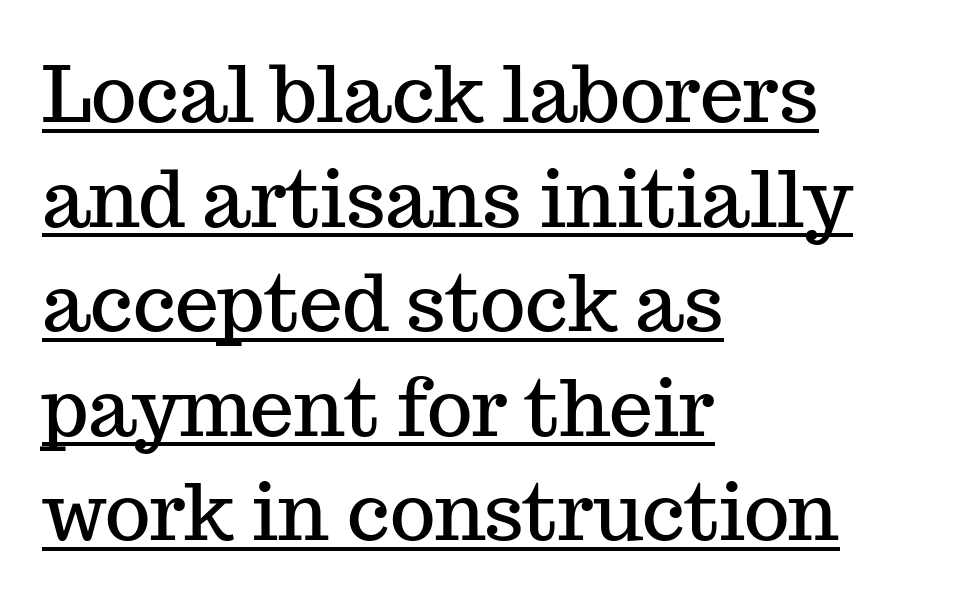
Q: Is the text italic (slanted)? A: No, it is upright.
Q: Is the typeface a serif or a sans-serif typeface? A: Serif.
Q: Is the text underlined? A: Yes.
Q: How is the paragraph aligned? A: Left-aligned.
Q: Is the spacing between letters normal or unusually wide? A: Normal.
Q: Is the spacing between lines tight, normal or loose? A: Normal.
Q: Width (condensed, normal, or wide)? A: Normal.
Q: Stroke contrast? A: Medium.
Q: x-height? A: Medium.
Q: Monospaced? A: No.
